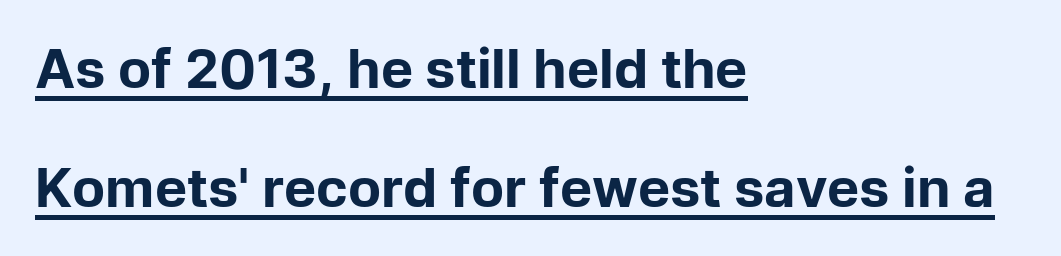
The gaps between neighbouring characters are ordinary and unremarkable. The lettering holds an erect, upright posture throughout. Is the block centered? No — it sits flush against the left margin. Notice how a bar underscores the lettering throughout.
